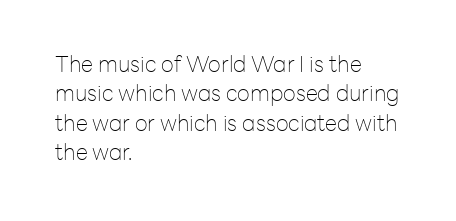
Caption: face not bold, strokes unweighted. Whoever set this chose a conventional vertical rhythm. This sample uses plain, unmodified letter spacing. The lettering stays uniformly vertical, giving the passage a roman look. Rule under the text: the space is simply empty.
